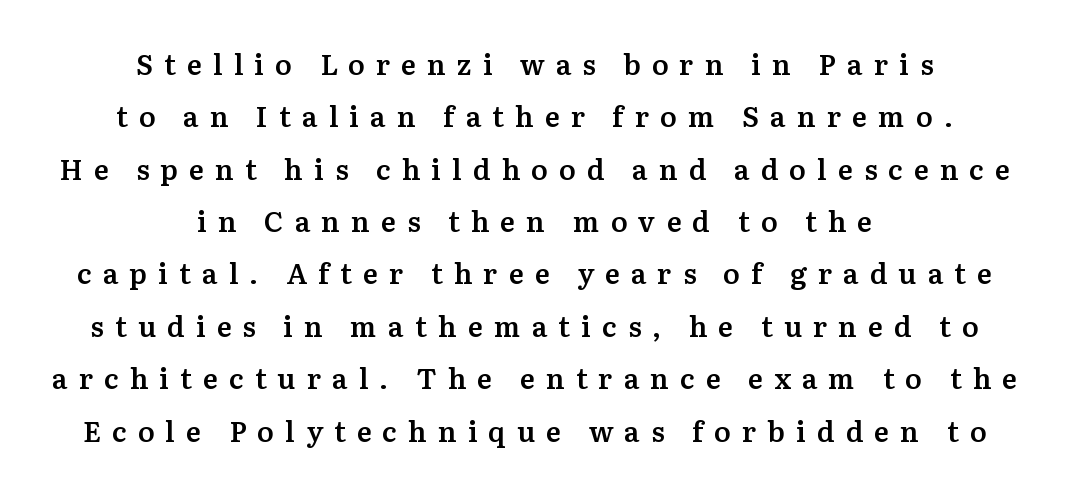
{"serif": "yes", "italic": "no", "bold": "semi", "weight": "semibold", "width": "normal", "stroke_contrast": "medium", "x_height": "medium", "monospaced": "no", "underline": "no", "align": "center", "line_spacing_ratio": 1.87, "letter_spacing": "wide", "letter_spacing_em": 0.4, "glyph_px": 28}
